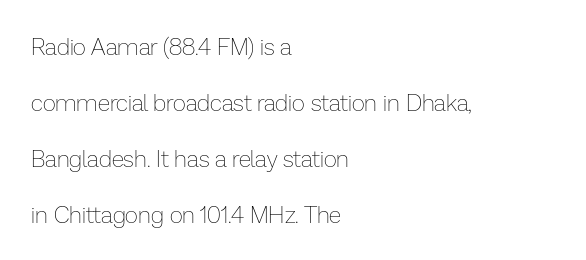
{"italic": "no", "bold": "no", "underline": "no", "align": "left", "line_spacing": "loose", "line_spacing_ratio": 2.44, "letter_spacing": "normal", "letter_spacing_em": 0.0, "glyph_px": 23}
